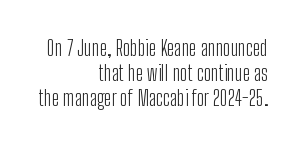
Here the glyphs are tracked normally, forming tight word shapes. Vertical strokes here are truly vertical. The gap between lines stays unmarked. The passage is arranged like a letterhead date or caption credit — flush right. No letter is thick-stroked: the sample isn't bold.
